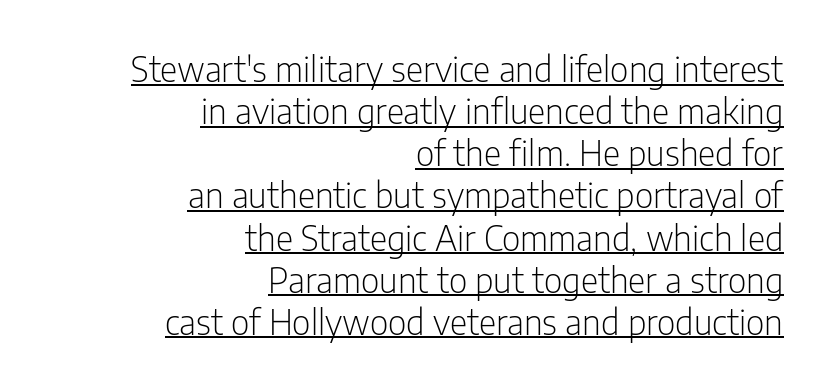
{"serif": "no", "italic": "no", "bold": "no", "weight": "light", "width": "condensed", "stroke_contrast": "low", "x_height": "medium", "monospaced": "no", "underline": "yes", "align": "right", "line_spacing_ratio": 1.24, "letter_spacing": "normal", "letter_spacing_em": 0.0, "glyph_px": 34}
